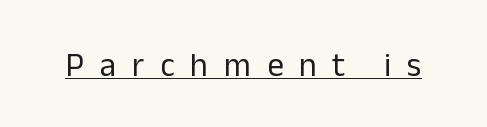
The image shows 33 px regular-weight sans-serif type, upright; set unusually wide letter spacing (+0.48 em), underlined; low stroke contrast and a medium x-height.
